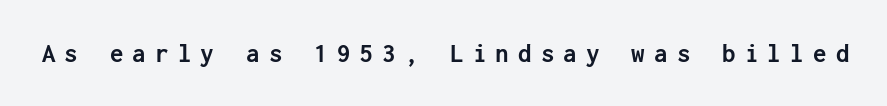
It's the straight-up-and-down kind of type. The characters look thick and weighty, a clear bold. You could only call the tracking loose — the letters float apart. Just letters on the line, the space beneath them empty.
